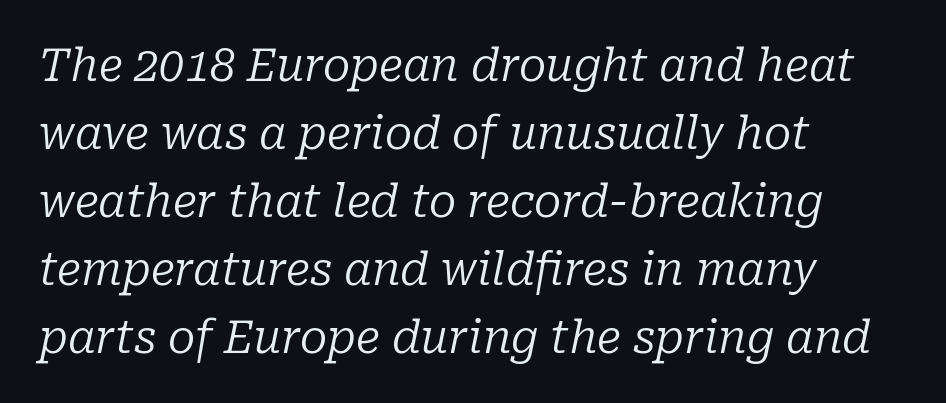
{"serif": "yes", "italic": "yes", "lean": "right", "slant_degrees": 10, "bold": "no", "weight": "regular", "width": "normal", "stroke_contrast": "low", "x_height": "medium", "monospaced": "no", "underline": "no", "align": "left", "line_spacing": "normal", "line_spacing_ratio": 1.51, "letter_spacing": "normal", "letter_spacing_em": 0.0, "glyph_px": 45}
